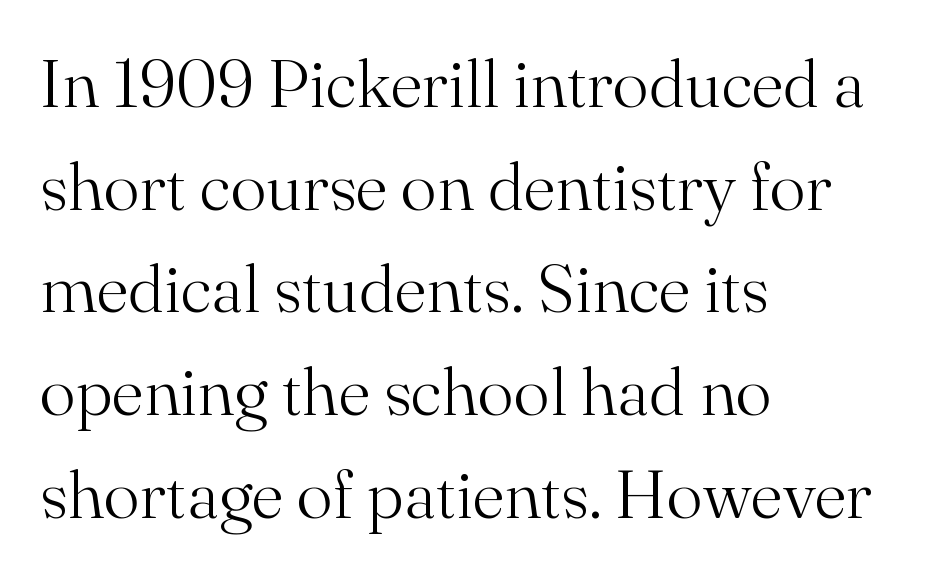
The image shows 68 px light serif type, upright; set left-aligned, normal line spacing (1.51x), normal letter spacing, not underlined; medium stroke contrast and a small x-height.
